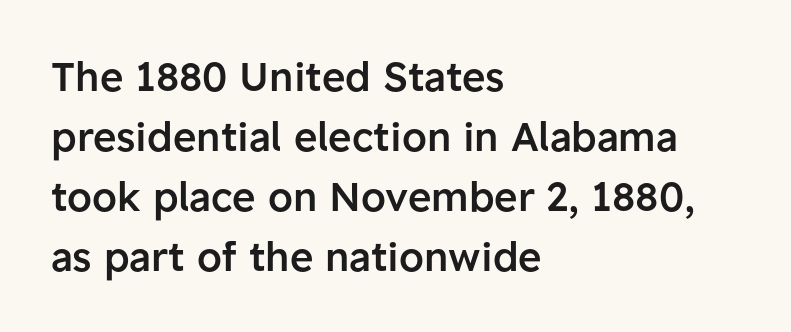
{"serif": "no", "italic": "no", "bold": "semi", "weight": "semibold", "width": "normal", "stroke_contrast": "low", "x_height": "medium", "monospaced": "no", "underline": "no", "align": "left", "line_spacing": "normal", "line_spacing_ratio": 1.5, "letter_spacing": "normal", "letter_spacing_em": 0.0, "glyph_px": 40}
